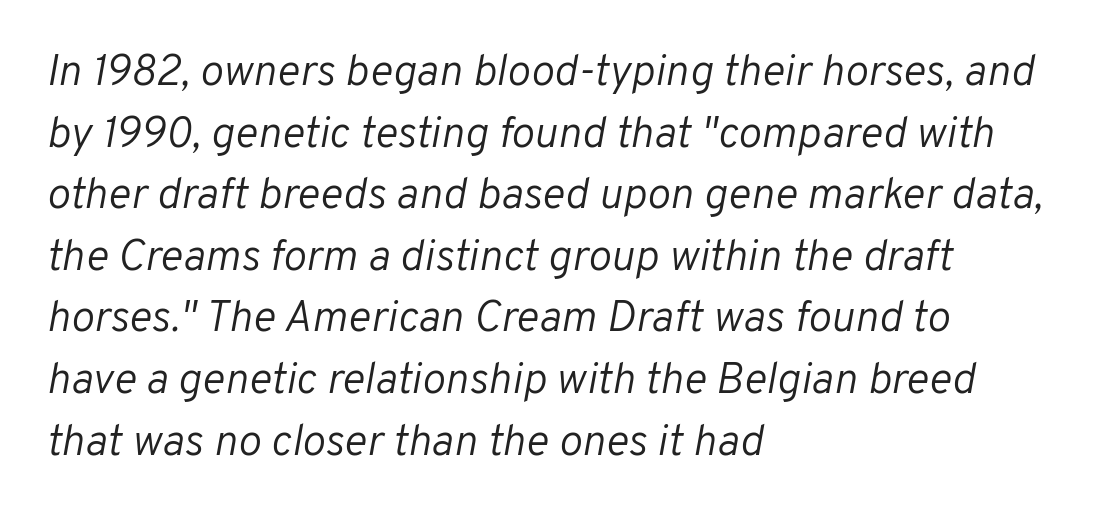
{"italic": "yes", "lean": "right", "slant_degrees": 10, "bold": "no", "weight": "light", "width": "normal", "stroke_contrast": "low", "x_height": "medium", "monospaced": "no", "underline": "no", "align": "left", "line_spacing": "normal", "line_spacing_ratio": 1.4, "letter_spacing": "normal", "letter_spacing_em": 0.0, "glyph_px": 44}
